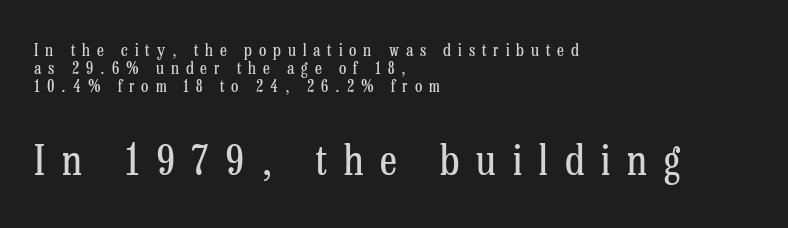
Spacing verdict: proportional, widths tailored to each character. Notice how descenders almost collide with the ascenders below — that's tight leading. The rendering shows small feet on the letterforms — a serif design. Layout note: lines flush left.
